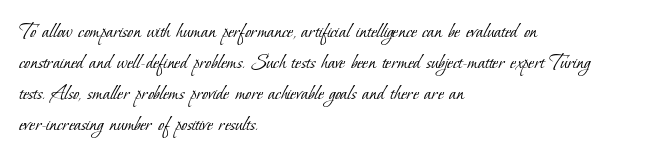
Q: Is the text bold? A: No.
Q: Is the text underlined? A: No.
Q: How is the paragraph aligned? A: Left-aligned.
Q: Is the spacing between letters normal or unusually wide? A: Normal.
Q: Is the spacing between lines tight, normal or loose? A: Normal.
